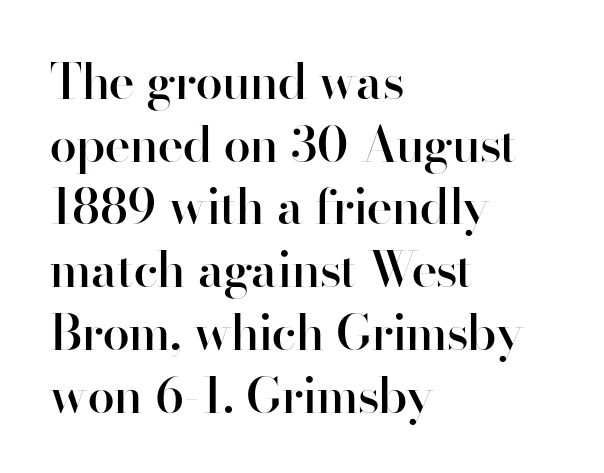
The rendering keeps characters at their native spacing. This sample keeps an unexceptional amount of space between lines. Every character sits straight up, as roman type does. Anything drawn beneath the words? Only blank space.
